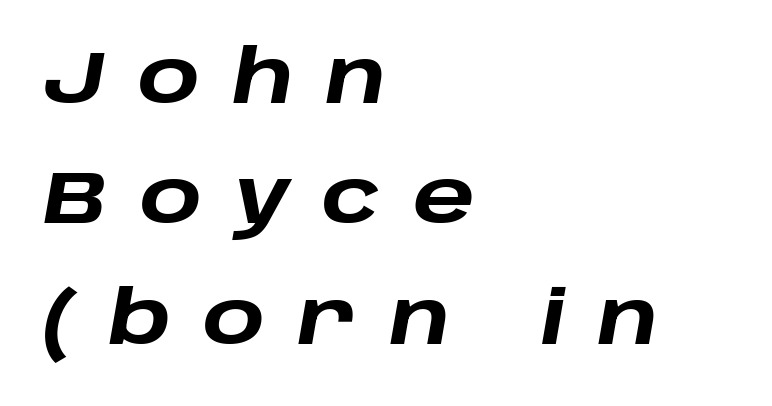
{"italic": "yes", "lean": "right", "slant_degrees": 10, "bold": "yes", "weight": "heavy", "width": "wide", "stroke_contrast": "low", "x_height": "large", "monospaced": "no", "underline": "no", "align": "left", "line_spacing": "normal", "line_spacing_ratio": 1.65, "letter_spacing": "wide", "letter_spacing_em": 0.44, "glyph_px": 73}
